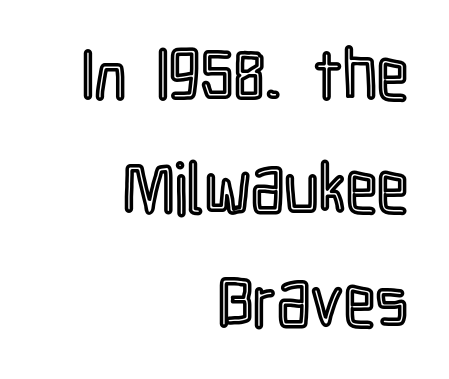
{"italic": "no", "width": "condensed", "x_height": "medium", "monospaced": "no", "underline": "no", "align": "right", "line_spacing": "normal", "line_spacing_ratio": 1.62, "letter_spacing": "normal", "letter_spacing_em": 0.0, "glyph_px": 70}
